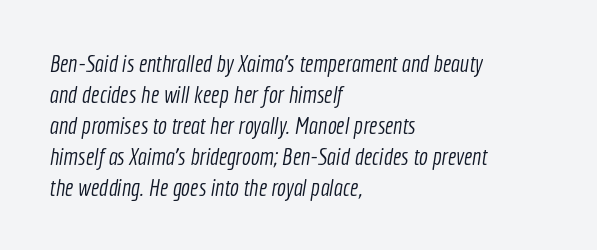
The image shows 24 px text type; set left-aligned, normal line spacing (1.29x), normal letter spacing, not underlined.
